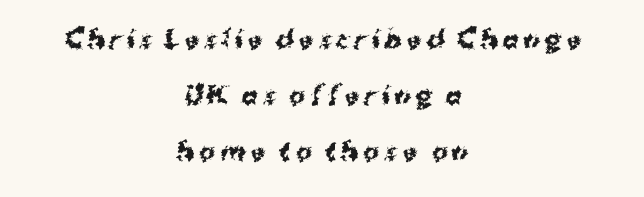
The image shows 24 px bold type; set centered, loose line spacing (2.34x), unusually wide letter spacing (+0.2 em), not underlined.
